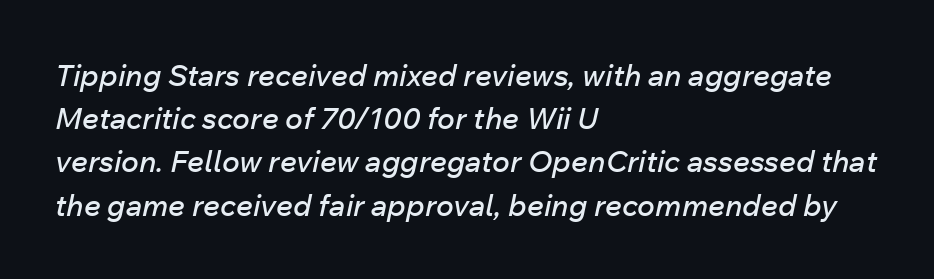
The glyphs are unaccompanied by any horizontal stroke below them. Short note: letters normally spaced. The lines are quadded left. Do the characters align in a grid? No, the font is proportional. The block of text has a typical density, with ordinary space between rows.
